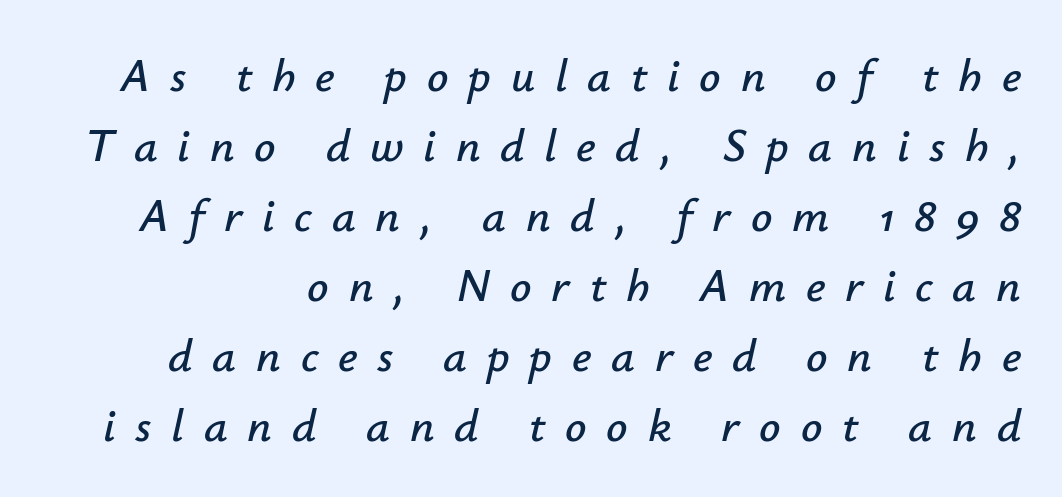
The image shows 47 px text type, italic (leaning right); set normal line spacing (1.49x), unusually wide letter spacing (+0.42 em), not underlined; low stroke contrast and a small x-height.
